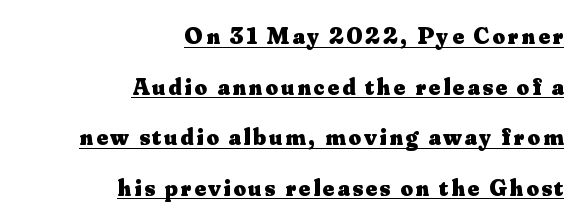
The image shows 24 px bold type, upright; set right-aligned, loose line spacing (2.11x), underlined.
